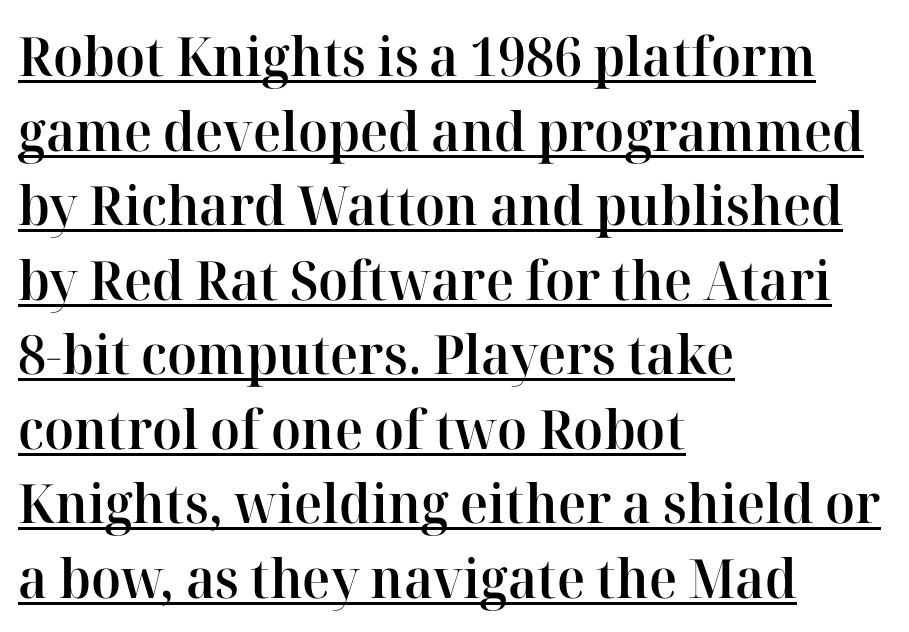
{"serif": "yes", "italic": "no", "bold": "semi", "weight": "semibold", "width": "normal", "stroke_contrast": "high", "x_height": "medium", "monospaced": "no", "underline": "yes", "align": "left", "line_spacing": "normal", "line_spacing_ratio": 1.38, "letter_spacing": "normal", "letter_spacing_em": 0.0, "glyph_px": 54}
